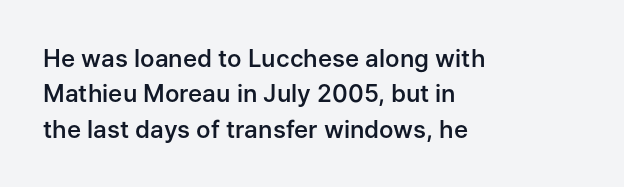
A fair bit of extra ink — the face is semibold, not bold. A roman cut, with each character standing at attention. The ragged edge is on the right, which tells us the setting is flush left. Leading: standard. The area under the type is left untouched.
